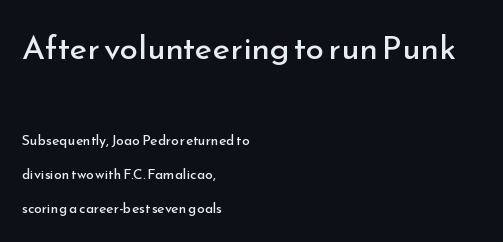
Q: Is the text bold? A: No.
Q: Is the text italic (slanted)? A: No, it is upright.
Q: Is the typeface a serif or a sans-serif typeface? A: Sans-serif.
Q: Is the text underlined? A: No.
Q: How is the paragraph aligned? A: Left-aligned.
Q: Is the spacing between letters normal or unusually wide? A: Normal.
Q: Is the spacing between lines tight, normal or loose? A: Loose.
Q: Which block of text is set in a larger size, the first (top) or the second (bottom)? A: The first (top) one.
Q: Width (condensed, normal, or wide)? A: Normal.
Q: Stroke contrast? A: Low.
Q: x-height? A: Small.
Q: Monospaced? A: No.
